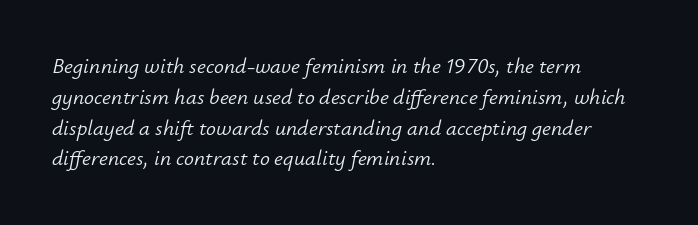
{"italic": "yes", "lean": "right", "slant_degrees": 12, "bold": "no", "underline": "no", "align": "left", "line_spacing": "normal", "line_spacing_ratio": 1.4, "letter_spacing": "normal", "letter_spacing_em": 0.0, "glyph_px": 22}
